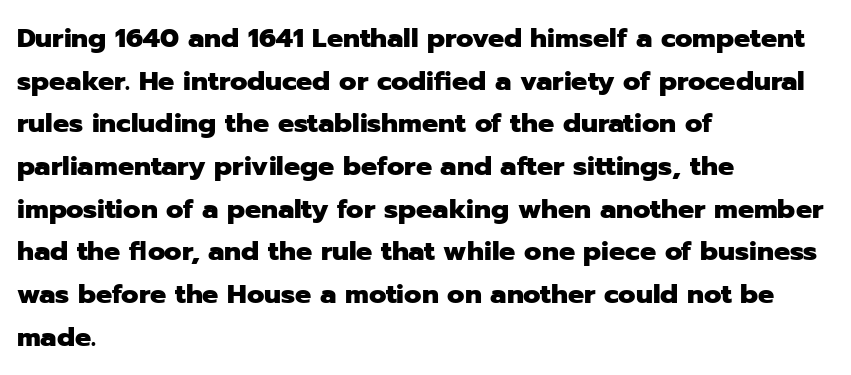
{"italic": "no", "bold": "yes", "underline": "no", "align": "left", "line_spacing": "normal", "line_spacing_ratio": 1.58, "letter_spacing": "normal", "letter_spacing_em": 0.0, "glyph_px": 27}
